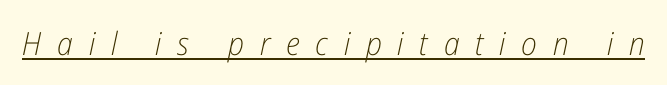
Think of a printed novel: that variable character pitch is what you see here. The rendering applies a slant to the glyphs. Each line of the rendering has a horizontal stroke beneath the glyphs. Does extra space separate the letters? Yes, quite a lot of it. On a weight scale, this lands at 450 or below.
